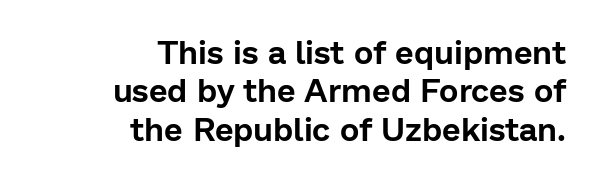
The image shows 33 px sans-serif type, upright; set right-aligned, line spacing 1.16x, normal letter spacing, not underlined; low stroke contrast and a medium x-height.
